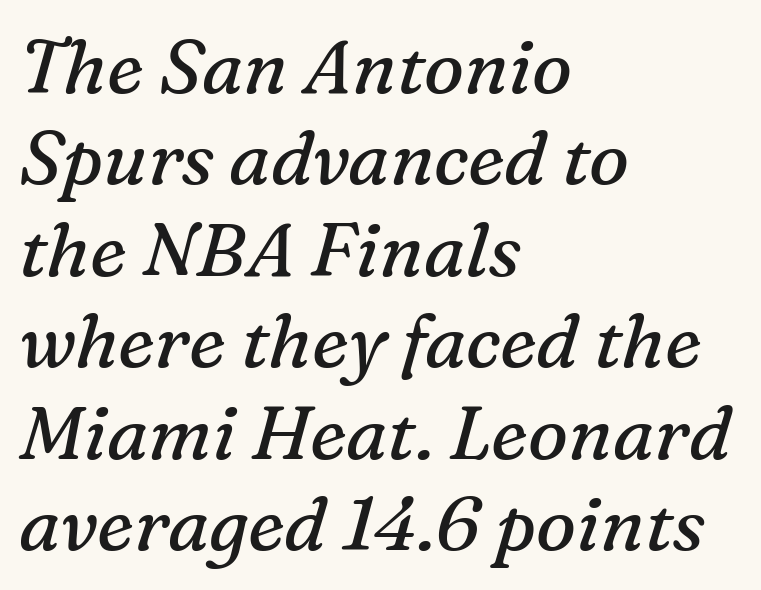
The typeface has the unassuming heft of standard copy or less. Do the characters align in a grid? No, the font is proportional. The area under the type is left untouched. You could call the tracking neutral — neither tight nor loose. Is the type slanted? Yes — the strokes lean at a clear angle.
